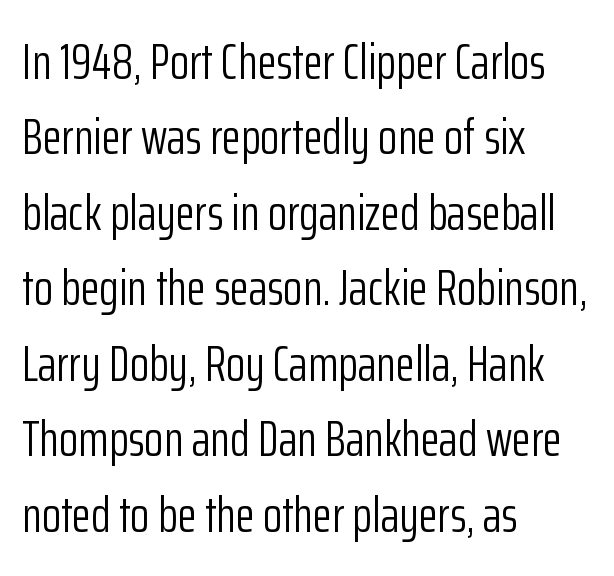
Is the letter spacing exaggerated? No — it looks like the ordinary default. The passage shown is typed in a proportional face where columns would drift. Font category for this specimen: sans-serif. This sample keeps an unexceptional amount of space between lines. The face looks like a standard text weight, possibly lighter. No italicization has been applied; the sample stays upright.
